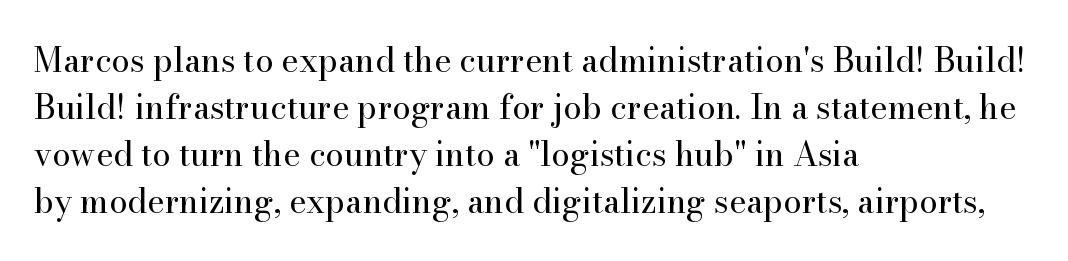
Q: Is the text bold? A: No.
Q: Is the text italic (slanted)? A: No, it is upright.
Q: Is the typeface a serif or a sans-serif typeface? A: Serif.
Q: Is the text underlined? A: No.
Q: How is the paragraph aligned? A: Left-aligned.
Q: Is the spacing between letters normal or unusually wide? A: Normal.
Q: Is the spacing between lines tight, normal or loose? A: Normal.
Q: Width (condensed, normal, or wide)? A: Normal.
Q: Stroke contrast? A: High.
Q: x-height? A: Small.
Q: Monospaced? A: No.
